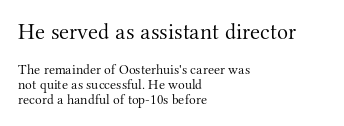
The lettering holds an erect, upright posture throughout. Descenders are the only things crossing below the line. The space between consecutive lines is stingy. If you drew a ruler down the left edge, every line would touch it.
